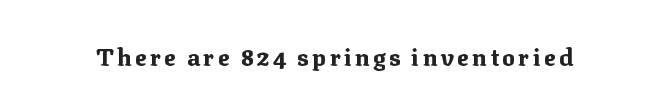
{"italic": "no", "bold": "yes", "underline": "no", "glyph_px": 24}
